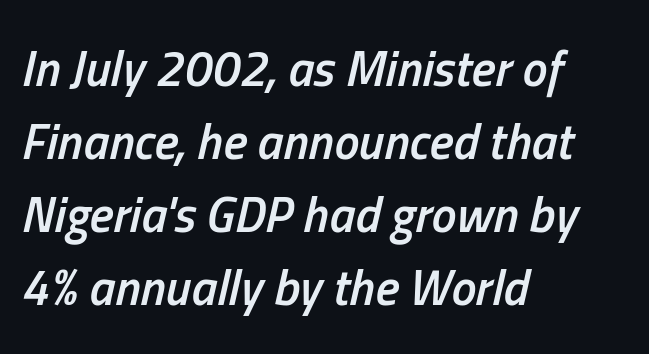
Q: Is the text bold? A: Semi-bold.
Q: Is the text italic (slanted)? A: Yes, it leans right by about 13 degrees.
Q: Is the text underlined? A: No.
Q: How is the paragraph aligned? A: Left-aligned.
Q: Is the spacing between letters normal or unusually wide? A: Normal.
Q: Is the spacing between lines tight, normal or loose? A: Normal.
Q: Width (condensed, normal, or wide)? A: Condensed.
Q: Stroke contrast? A: Low.
Q: x-height? A: Medium.
Q: Monospaced? A: No.
